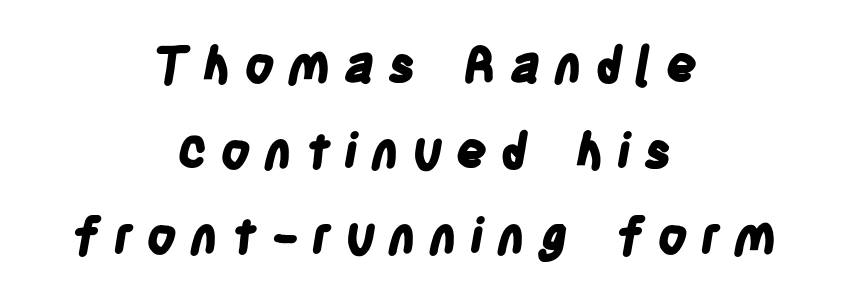
Q: Is the text bold? A: Yes.
Q: Is the typeface a serif or a sans-serif typeface? A: Sans-serif.
Q: Is the text underlined? A: No.
Q: How is the paragraph aligned? A: Centered.
Q: Is the spacing between letters normal or unusually wide? A: Unusually wide.
Q: Width (condensed, normal, or wide)? A: Condensed.
Q: Stroke contrast? A: Low.
Q: x-height? A: Large.
Q: Monospaced? A: No.
